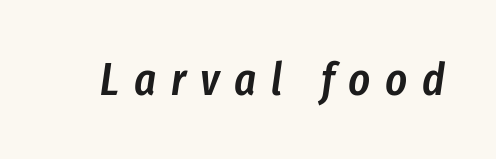
{"italic": "yes", "lean": "right", "slant_degrees": 8, "bold": "semi", "weight": "semibold", "width": "condensed", "stroke_contrast": "low", "x_height": "medium", "monospaced": "no", "underline": "no", "letter_spacing": "wide", "letter_spacing_em": 0.32, "glyph_px": 46}
